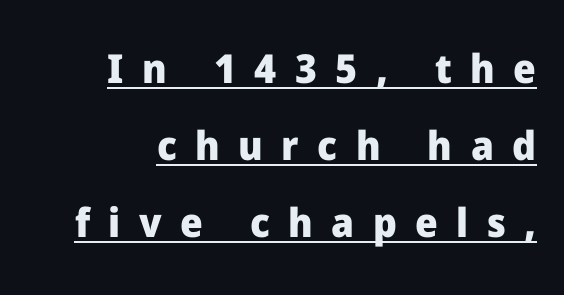
A typesetter would label this face a sans. Check the space under the baseline: a stroke is drawn there. Italic? Not at all — the glyphs are vertical. Here the designer chose a conventional face with non-uniform glyph widths.
